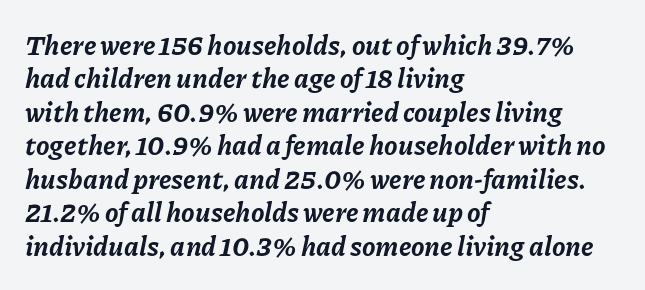
The passage shown leans; its letterforms are oblique. Where is the straight margin? On the left. Default kerning and tracking; the words read as compact shapes. A full-strength bold gives these letters their thick strokes.
